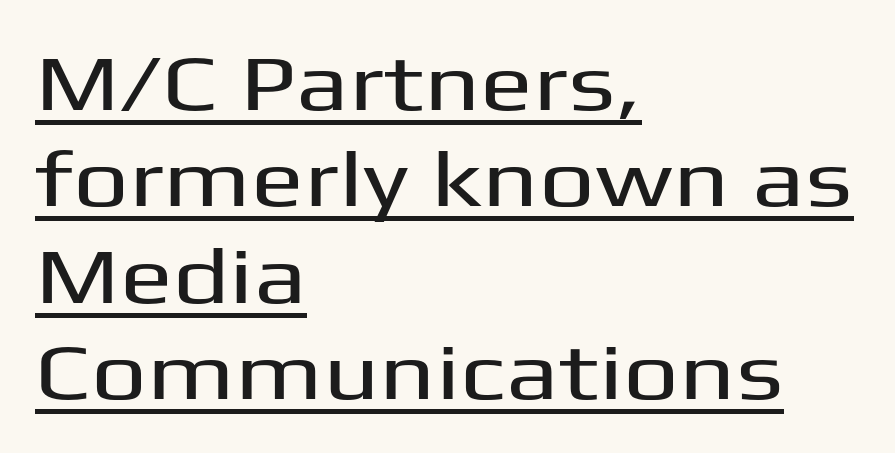
Q: Is the text italic (slanted)? A: No, it is upright.
Q: Is the typeface a serif or a sans-serif typeface? A: Sans-serif.
Q: Is the text underlined? A: Yes.
Q: How is the paragraph aligned? A: Left-aligned.
Q: Is the spacing between letters normal or unusually wide? A: Normal.
Q: Width (condensed, normal, or wide)? A: Wide.
Q: Stroke contrast? A: Medium.
Q: x-height? A: Medium.
Q: Monospaced? A: No.
